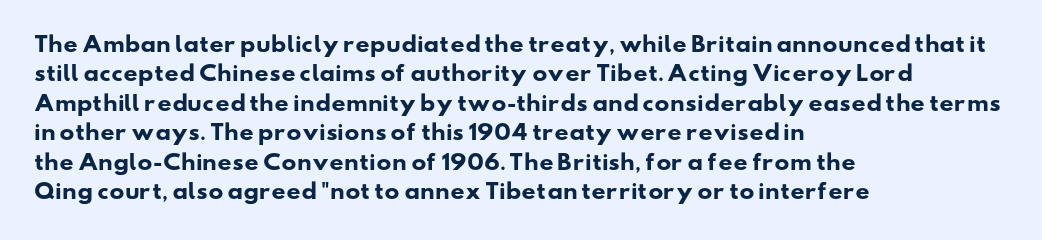
Q: Is the text bold? A: Yes.
Q: Is the text underlined? A: No.
Q: How is the paragraph aligned? A: Left-aligned.
Q: Is the spacing between letters normal or unusually wide? A: Normal.
Q: Is the spacing between lines tight, normal or loose? A: Normal.
